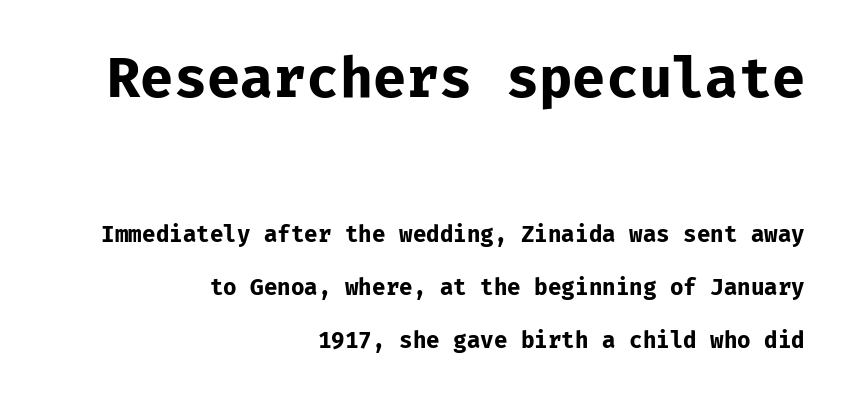
{"serif": "no", "italic": "no", "bold": "yes", "weight": "bold", "width": "normal", "stroke_contrast": "low", "x_height": "medium", "monospaced": "yes", "underline": "no", "align": "right", "line_spacing": "loose", "line_spacing_ratio": 2.42, "letter_spacing": "normal", "letter_spacing_em": 0.0, "larger_block": "first", "size_ratio": 2.45, "glyph_px": 54}
